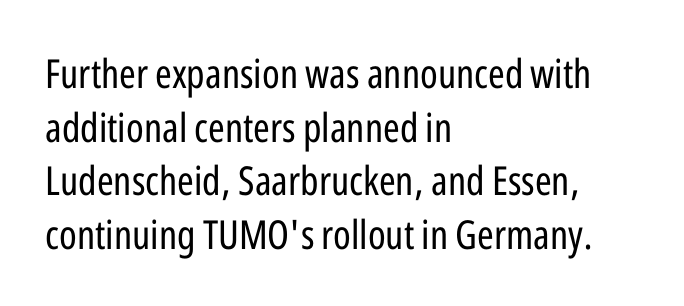
This block has exactly the height ordinary leading produces. Posture: upright roman. The designer went with a sans here, leaving each stem footless. These lines are rendered in a variable-pitch font. There is no visible air inserted between adjacent glyphs.
